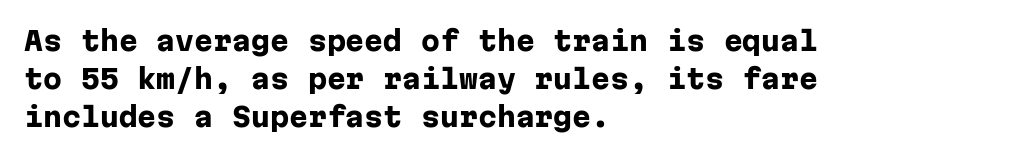
{"italic": "no", "bold": "yes", "underline": "no", "align": "left", "line_spacing": "normal", "line_spacing_ratio": 1.41, "letter_spacing": "normal", "letter_spacing_em": 0.0, "glyph_px": 27}
